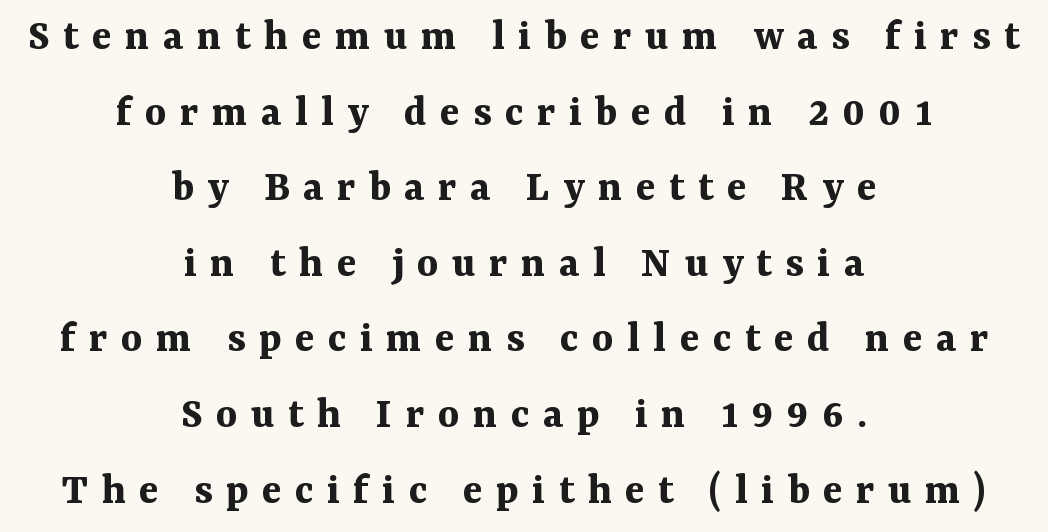
{"serif": "yes", "italic": "no", "bold": "yes", "weight": "bold", "width": "normal", "stroke_contrast": "medium", "x_height": "medium", "monospaced": "no", "underline": "no", "align": "center", "line_spacing": "normal", "line_spacing_ratio": 1.68, "letter_spacing": "wide", "letter_spacing_em": 0.3, "glyph_px": 45}
